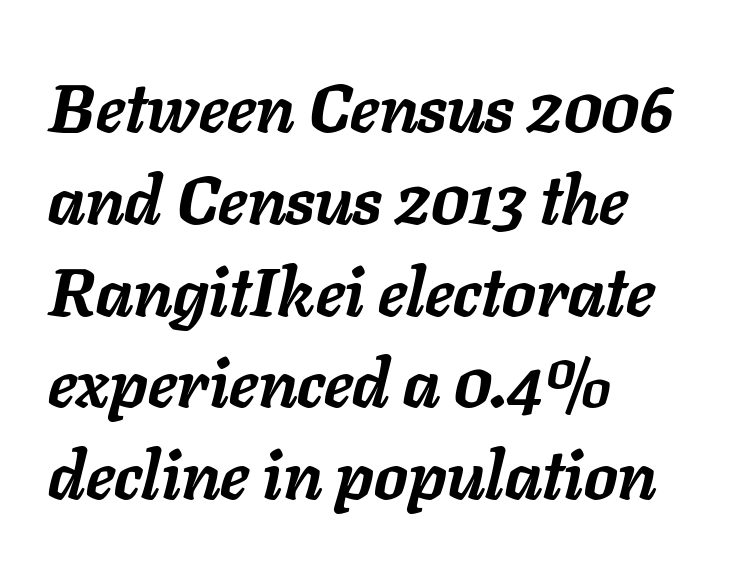
Q: Is the text bold? A: Yes.
Q: Is the text italic (slanted)? A: Yes, it leans right by about 11 degrees.
Q: Is the text underlined? A: No.
Q: How is the paragraph aligned? A: Left-aligned.
Q: Is the spacing between letters normal or unusually wide? A: Normal.
Q: Is the spacing between lines tight, normal or loose? A: Normal.
Q: Width (condensed, normal, or wide)? A: Normal.
Q: Stroke contrast? A: Low.
Q: x-height? A: Medium.
Q: Monospaced? A: No.
